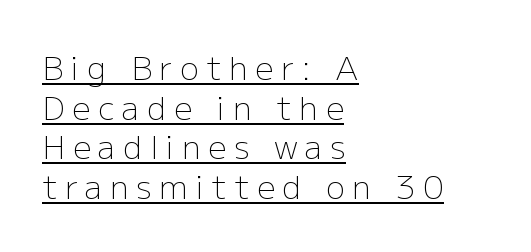
{"serif": "no", "italic": "no", "bold": "no", "weight": "light", "width": "normal", "stroke_contrast": "low", "x_height": "medium", "monospaced": "no", "underline": "yes", "align": "left", "line_spacing_ratio": 1.24, "letter_spacing": "wide", "letter_spacing_em": 0.24, "glyph_px": 32}
